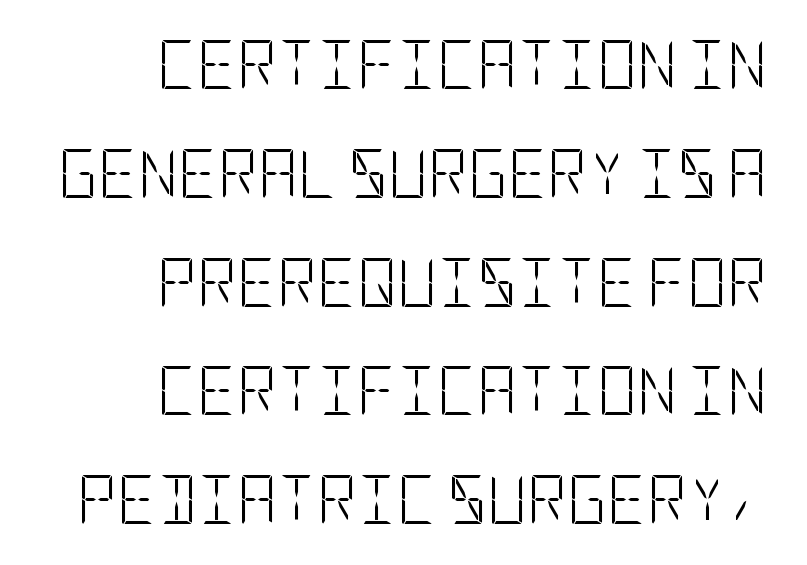
The image shows 49 px light, condensed sans-serif type, upright; set right-aligned, loose line spacing (2.22x), normal letter spacing, not underlined; low stroke contrast and a large x-height.
